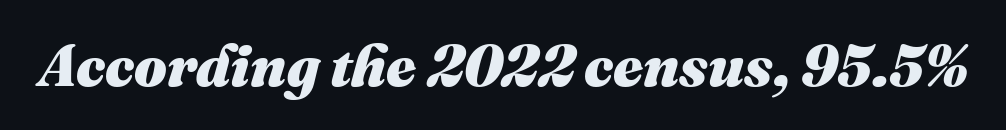
The image shows 58 px heavy type, italic (leaning right); set normal letter spacing, not underlined; medium stroke contrast and a medium x-height.
